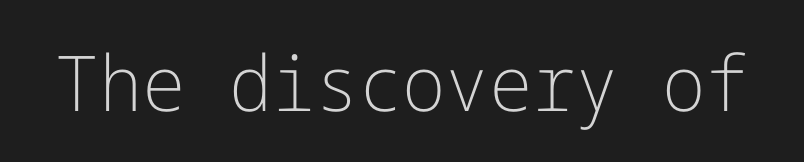
The image shows 77 px light sans-serif type, upright; set normal letter spacing, not underlined; low stroke contrast and a medium x-height.
